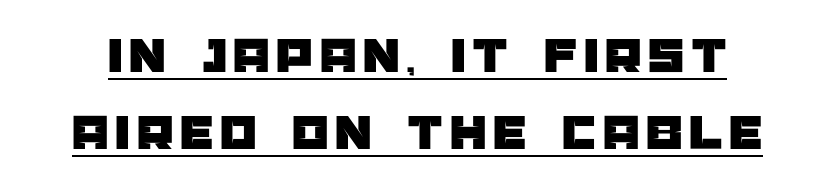
The type family on display is of the sans-serif kind. Unlike italic type, these characters show no tilt at all. Varying glyph widths throughout — classic text-font behaviour. Descenders here cross a horizontal rule under the line.
